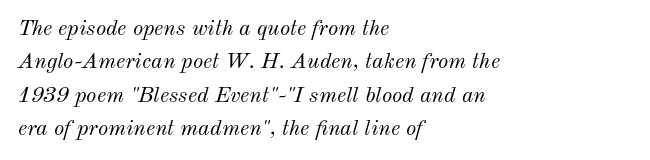
The image shows 22 px text type, italic (leaning right); set left-aligned, normal line spacing (1.52x), normal letter spacing, not underlined.
